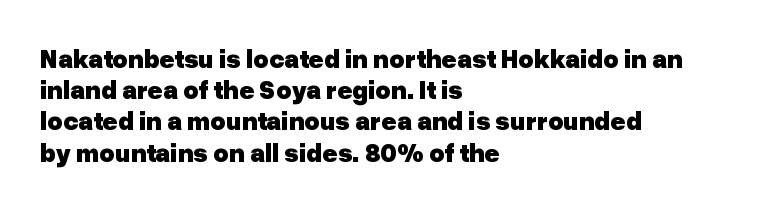
{"italic": "no", "bold": "yes", "underline": "no", "align": "left", "line_spacing_ratio": 1.2, "letter_spacing": "normal", "letter_spacing_em": 0.0, "glyph_px": 26}
